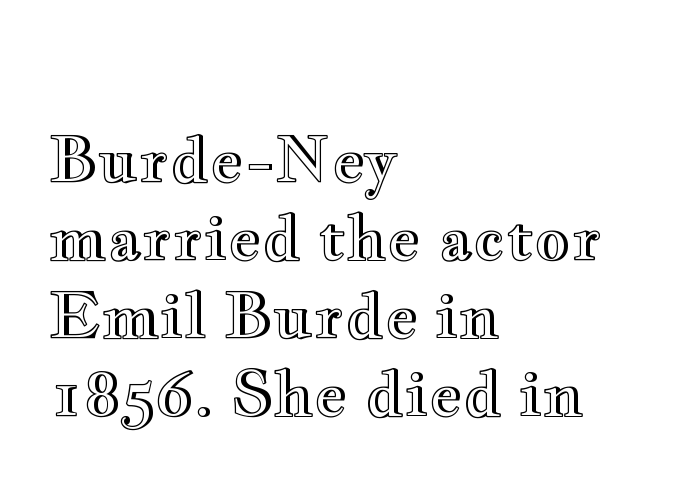
The image shows 63 px wide type, upright; set left-aligned, line spacing 1.24x, normal letter spacing, not underlined; a small x-height.
